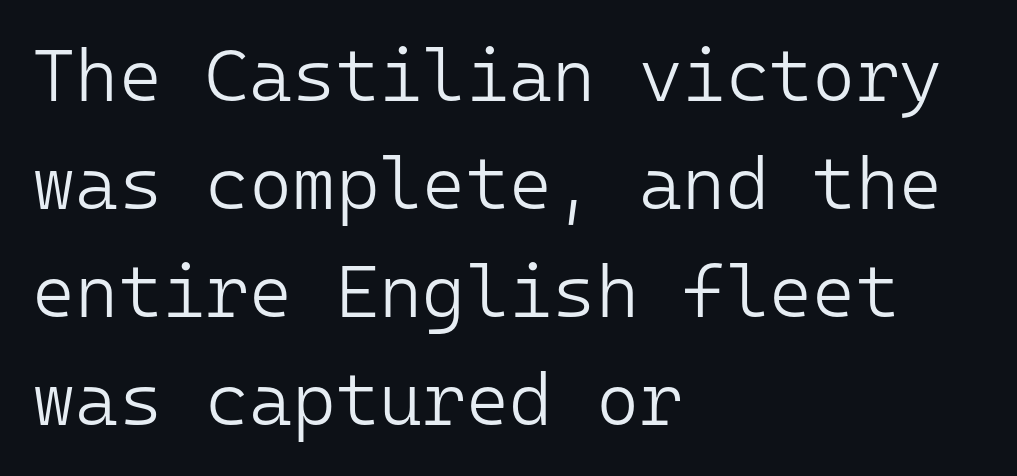
{"serif": "no", "italic": "no", "bold": "no", "weight": "light", "width": "normal", "stroke_contrast": "low", "x_height": "medium", "monospaced": "yes", "underline": "no", "align": "left", "line_spacing": "normal", "line_spacing_ratio": 1.46, "letter_spacing": "normal", "letter_spacing_em": 0.0, "glyph_px": 74}
